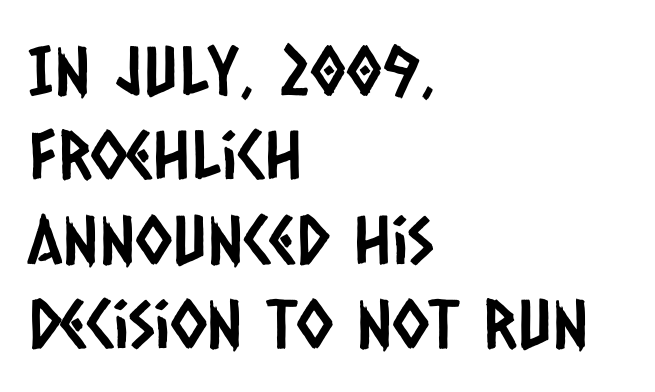
Q: Is the typeface a serif or a sans-serif typeface? A: Sans-serif.
Q: Is the text underlined? A: No.
Q: How is the paragraph aligned? A: Left-aligned.
Q: Is the spacing between letters normal or unusually wide? A: Normal.
Q: Is the spacing between lines tight, normal or loose? A: Normal.
Q: Width (condensed, normal, or wide)? A: Condensed.
Q: Stroke contrast? A: Low.
Q: x-height? A: Large.
Q: Monospaced? A: No.
